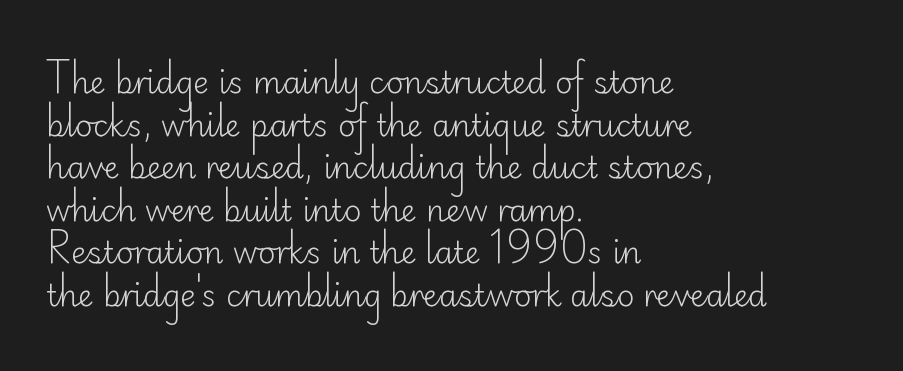
The image shows 30 px light sans-serif type, upright; set left-aligned, normal line spacing (1.42x), normal letter spacing, not underlined; low stroke contrast and a small x-height.
